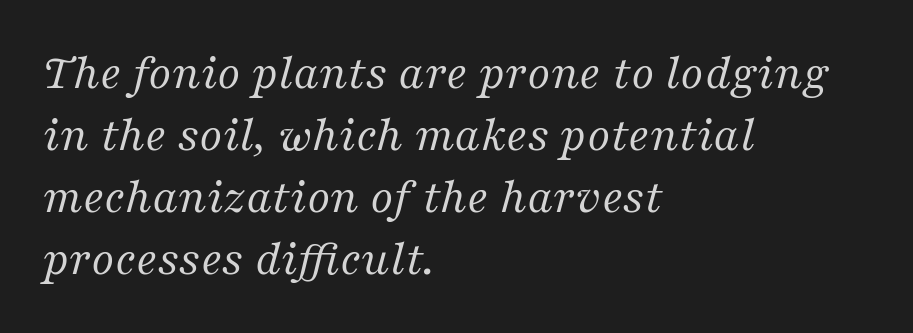
Weight class: somewhere from thin through regular. The line texture is even and compact thanks to regular tracking. Quick note: underline off. A classic flush-left, rag-right setting is used for this passage. Is this a fixed-width face? No — the glyphs have proportional, varying widths.
